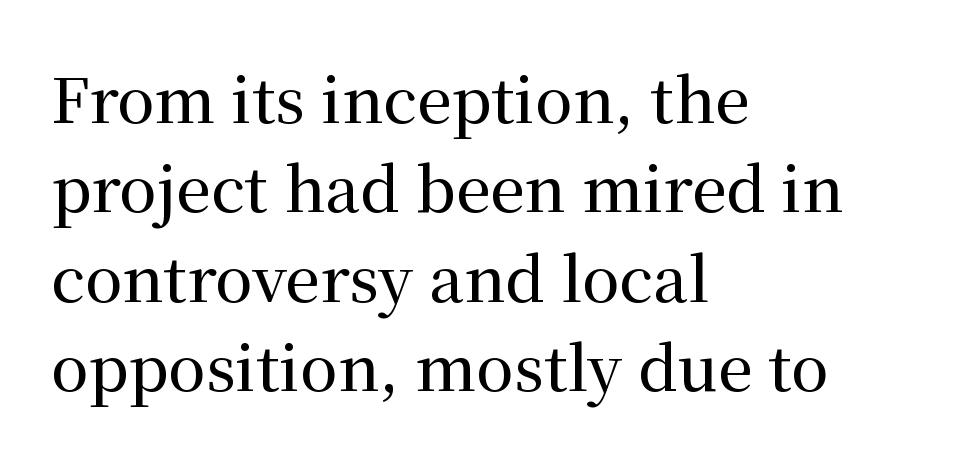
The image shows 62 px serif type, upright; set left-aligned, normal line spacing (1.44x), normal letter spacing, not underlined; medium stroke contrast and a medium x-height.
